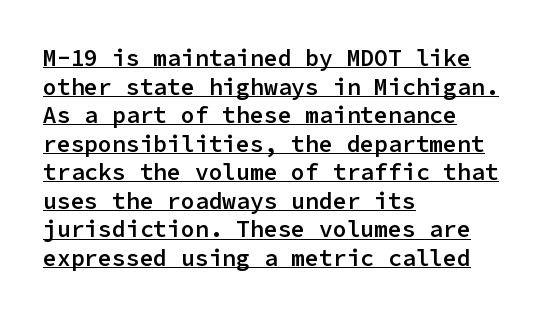
The image shows 23 px text type, upright; set left-aligned, line spacing 1.24x, normal letter spacing, underlined.
